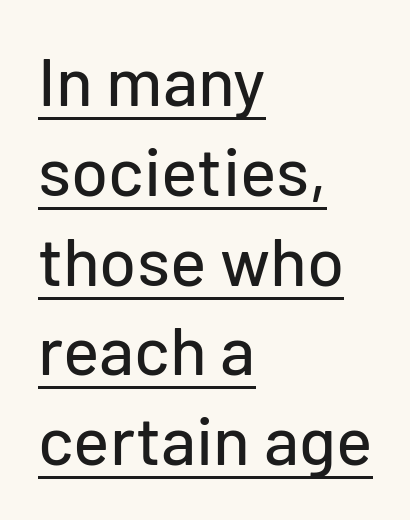
The image shows 68 px sans-serif type, upright; set left-aligned, normal line spacing (1.32x), normal letter spacing, underlined; low stroke contrast and a medium x-height.
